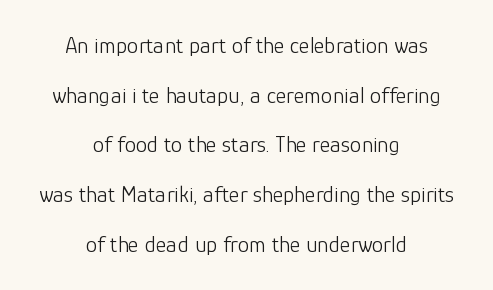
The image shows 23 px text type, upright; set centered, loose line spacing (2.16x), normal letter spacing, not underlined.
